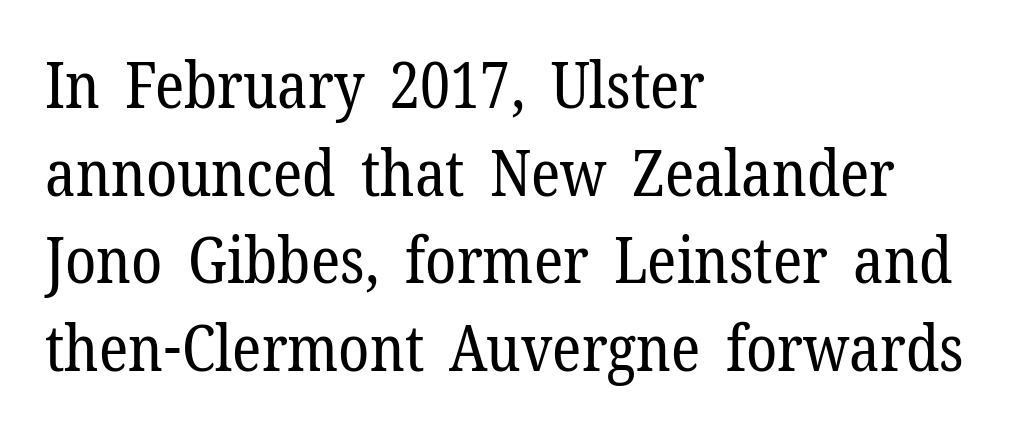
{"serif": "yes", "italic": "no", "bold": "no", "weight": "regular", "width": "normal", "stroke_contrast": "low", "x_height": "medium", "monospaced": "no", "underline": "no", "align": "left", "line_spacing": "normal", "line_spacing_ratio": 1.39, "letter_spacing": "normal", "letter_spacing_em": 0.0, "glyph_px": 63}
